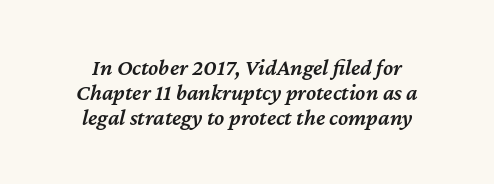
{"italic": "yes", "lean": "right", "slant_degrees": 12, "bold": "semi", "underline": "no", "line_spacing": "tight", "line_spacing_ratio": 1.08, "letter_spacing": "normal", "letter_spacing_em": 0.0, "glyph_px": 23}
